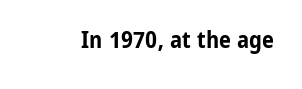
What stands out about the letter spacing? Nothing — it is the standard amount. Upright lettering throughout. Bold? Absolutely — the strokes are thick and heavy. The glyphs are unaccompanied by any horizontal stroke below them.
